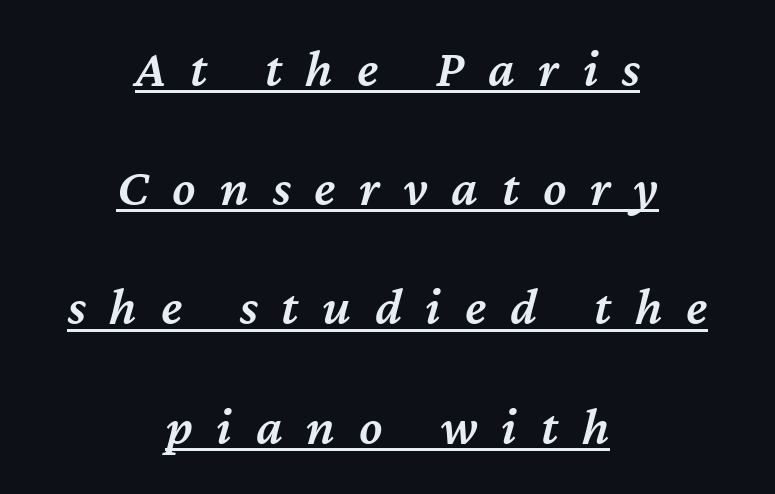
Q: Is the text bold? A: Semi-bold.
Q: Is the text italic (slanted)? A: Yes, it leans right by about 12 degrees.
Q: Is the text underlined? A: Yes.
Q: How is the paragraph aligned? A: Centered.
Q: Is the spacing between letters normal or unusually wide? A: Unusually wide.
Q: Is the spacing between lines tight, normal or loose? A: Loose.
Q: Width (condensed, normal, or wide)? A: Normal.
Q: Stroke contrast? A: Medium.
Q: x-height? A: Medium.
Q: Monospaced? A: No.
